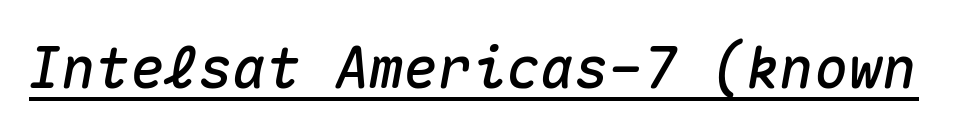
This sample uses plain, unmodified letter spacing. Italic? Definitely — the glyphs are oblique. Monospaced: the letters line up in strict vertical columns. Underline: present.
